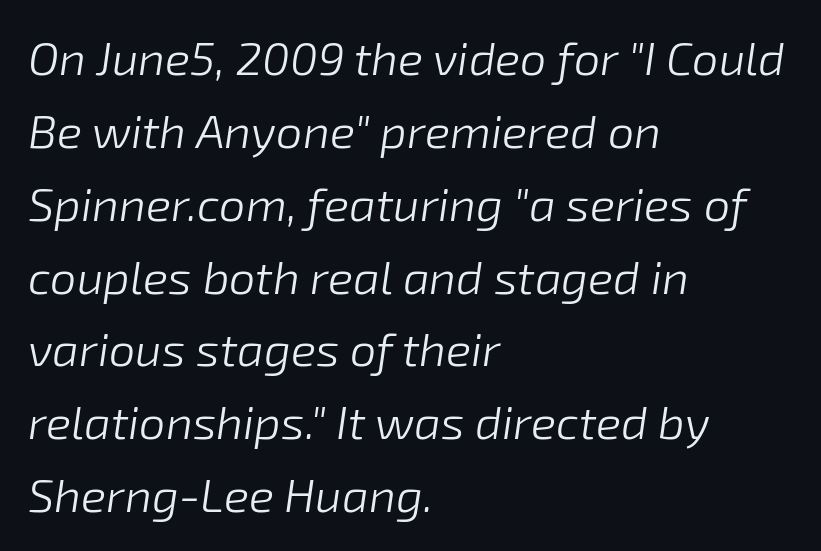
In CSS terms this would be text-align: left. The rendering applies a slant to the glyphs. Spacing verdict: proportional, widths tailored to each character. Nothing heavy about these letters — not bold at all. Caption: standard tracking, unaltered. Bare-footed words on every line.
